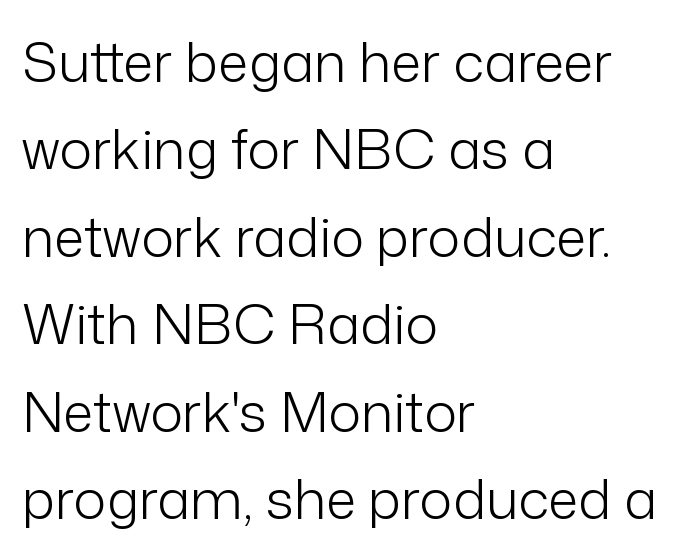
The image shows 55 px light sans-serif type, upright; set left-aligned, normal line spacing (1.59x), normal letter spacing, not underlined; low stroke contrast and a medium x-height.
